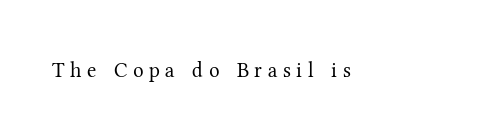
The image shows 21 px text type, upright; set unusually wide letter spacing (+0.27 em), not underlined.
